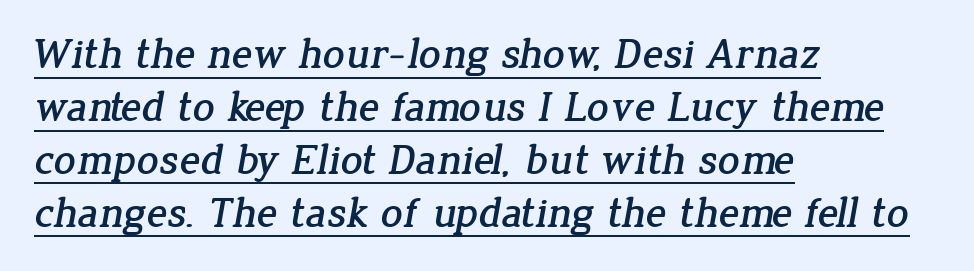
{"serif": "yes", "width": "normal", "stroke_contrast": "low", "x_height": "medium", "monospaced": "no", "underline": "yes", "align": "left", "line_spacing_ratio": 1.23, "letter_spacing": "normal", "letter_spacing_em": 0.0, "glyph_px": 43}
